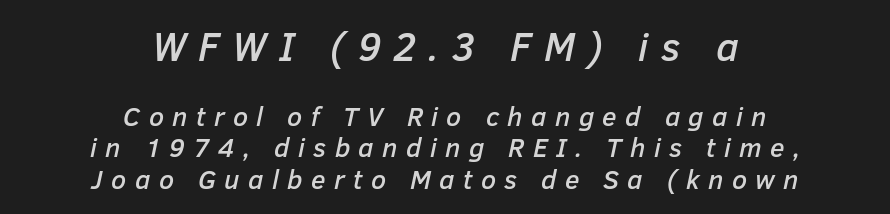
Is the block centered? Yes — each line is placed symmetrically about the middle. A bare baseline throughout the passage. Tracking here is generous; glyphs stand well apart from one another. A typesetter would mark this as italic.
